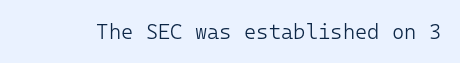
The passage shown is not underscored anywhere. The font's upright variant was chosen for this text. Stems here are at most as thick as an everyday book face. Observe the ordinary spacing: letters are neighbours, not strangers.
